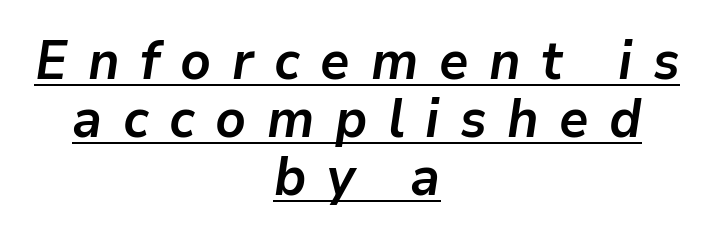
Glyph-to-glyph distance is far greater than everyday printed text. Underlined type. A typesetter would call this proportional, since set widths differ per character. Notice how descenders almost collide with the ascenders below — that's tight leading.
